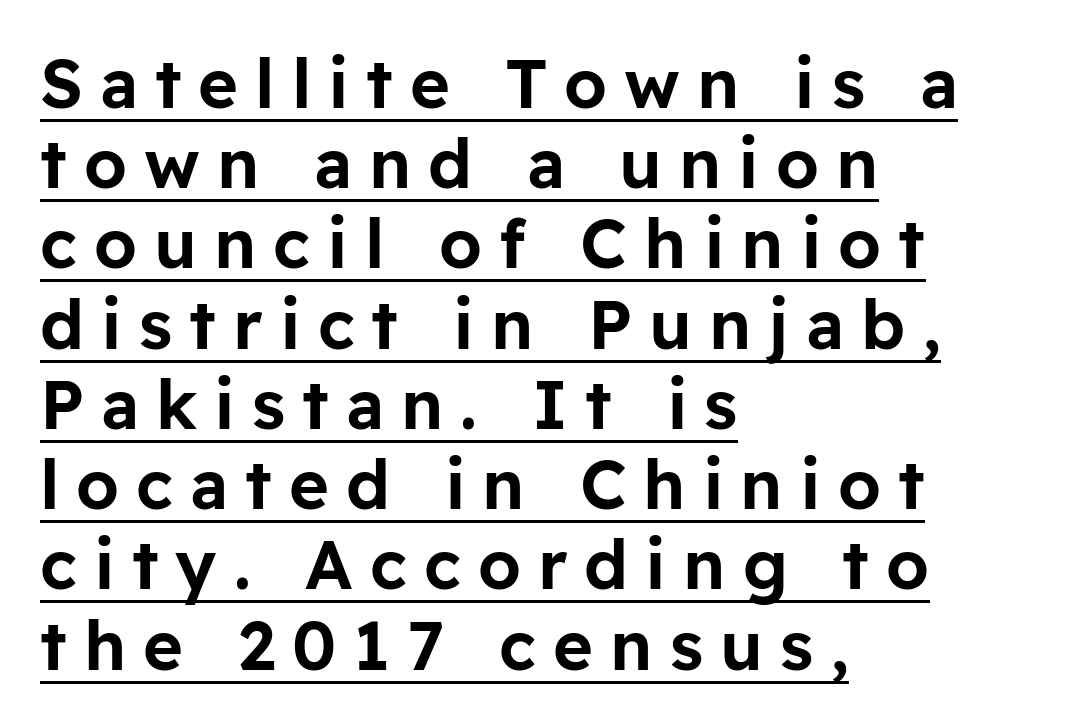
{"serif": "no", "italic": "no", "width": "normal", "stroke_contrast": "low", "x_height": "medium", "monospaced": "no", "underline": "yes", "align": "left", "line_spacing_ratio": 1.18, "letter_spacing": "wide", "letter_spacing_em": 0.25, "glyph_px": 68}
